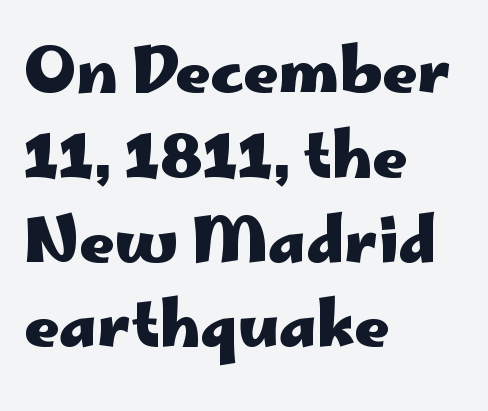
{"serif": "no", "italic": "no", "bold": "yes", "weight": "heavy", "width": "wide", "stroke_contrast": "low", "x_height": "small", "monospaced": "no", "underline": "no", "align": "left", "line_spacing": "normal", "line_spacing_ratio": 1.39, "letter_spacing": "normal", "letter_spacing_em": 0.0, "glyph_px": 61}
